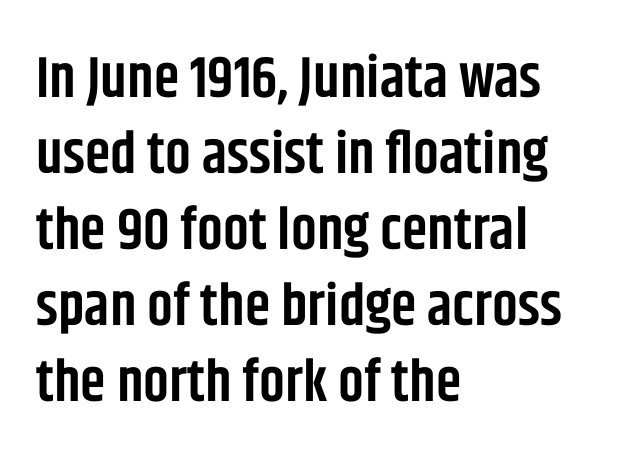
{"serif": "no", "italic": "no", "bold": "semi", "weight": "semibold", "width": "condensed", "stroke_contrast": "low", "x_height": "large", "monospaced": "no", "underline": "no", "align": "left", "line_spacing": "normal", "line_spacing_ratio": 1.31, "letter_spacing": "normal", "letter_spacing_em": 0.0, "glyph_px": 58}
